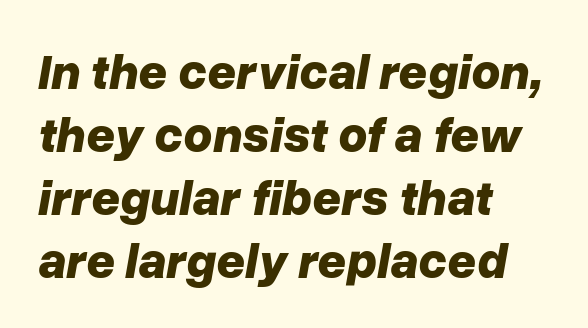
The image shows 50 px bold type, italic (leaning right); set left-aligned, normal line spacing (1.26x), normal letter spacing, not underlined; low stroke contrast and a medium x-height.
